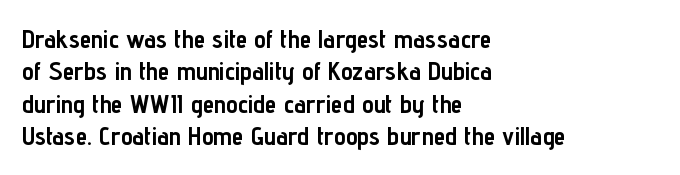
The image shows 26 px bold type, upright; set left-aligned, normal line spacing (1.25x), normal letter spacing, not underlined.
